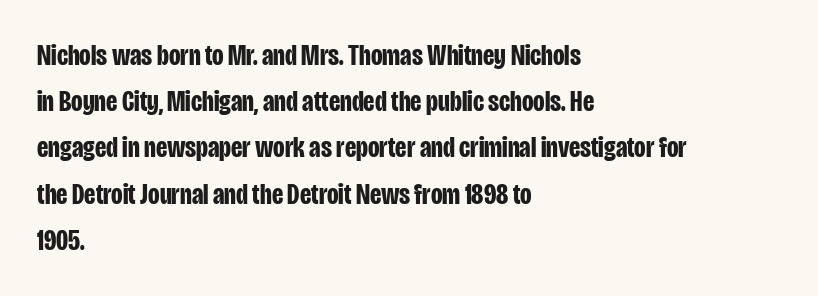
The image shows 30 px bold, condensed sans-serif type, upright; set left-aligned, normal line spacing (1.54x), normal letter spacing, not underlined; low stroke contrast and a large x-height.
